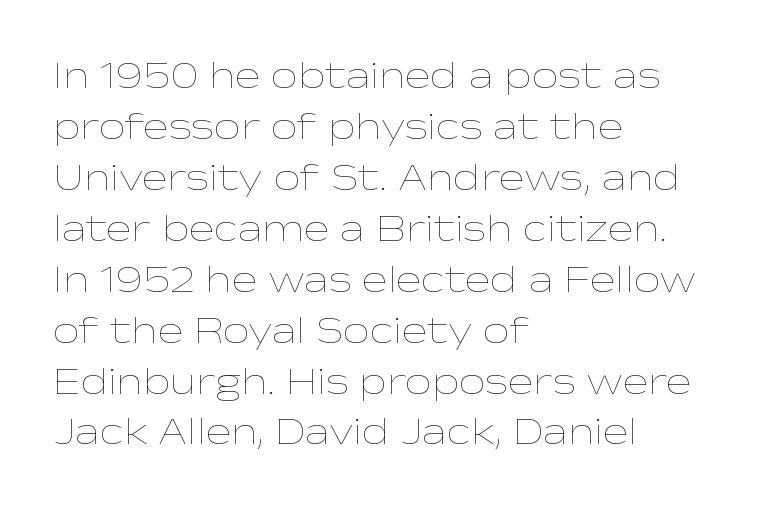
Each letter keeps its own natural width here, so spacing adapts to shape. A classic flush-left, rag-right setting is used for this passage. If you measured baseline to baseline, you'd find a middling distance. The words here are not underlined. The face used here is rendered with its standard letterfit.
